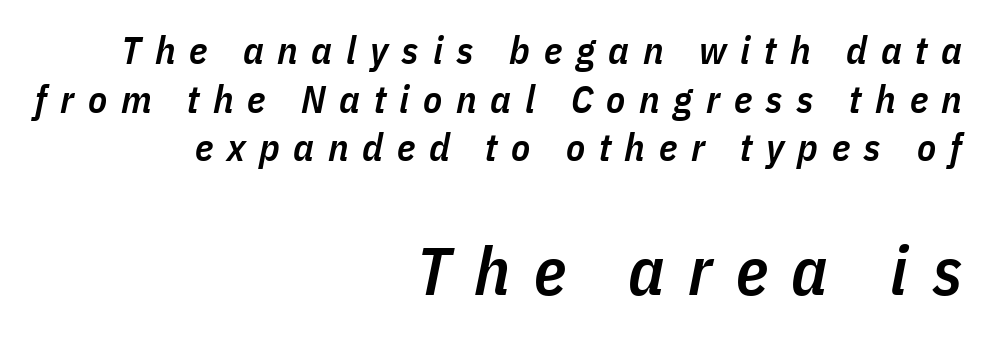
Note the varied advance widths — an 'i' is clearly narrower than an 'm'. A flush-right, rag-left setting is used for this passage. Compared with typical body copy, the letter spacing here is much looser. If you measured baseline to baseline, you'd find a middling distance. The passage shown is not underscored anywhere. The whole block is typeset with a tilt.
